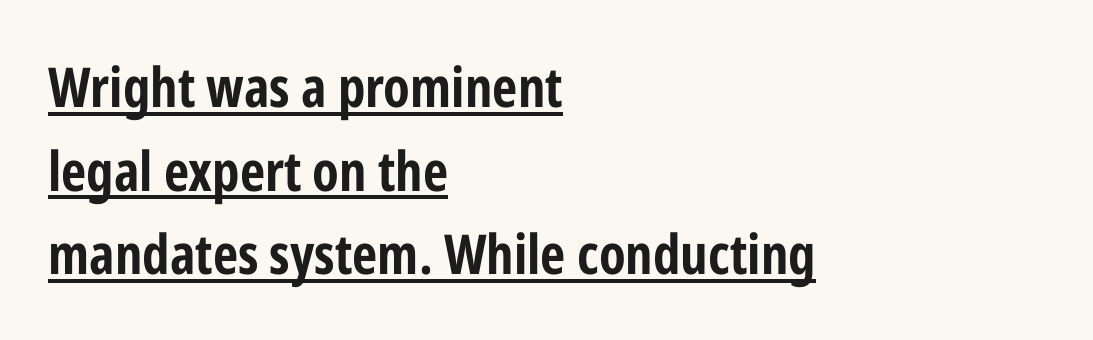
Descenders here cross a horizontal rule under the line. The letters advance in unequal steps, a hallmark of proportional type. The font is running at its bold setting. This block has exactly the height ordinary leading produces. The rendering keeps characters at their native spacing.
